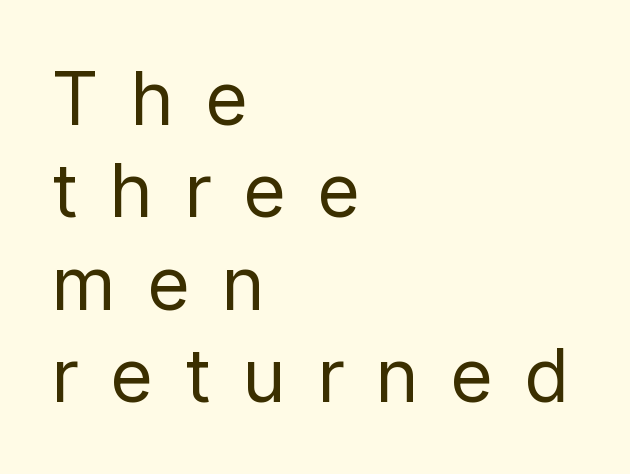
{"serif": "no", "italic": "no", "bold": "no", "weight": "regular", "width": "condensed", "stroke_contrast": "low", "x_height": "medium", "monospaced": "no", "underline": "no", "align": "left", "line_spacing": "normal", "line_spacing_ratio": 1.25, "letter_spacing": "wide", "letter_spacing_em": 0.47, "glyph_px": 74}
